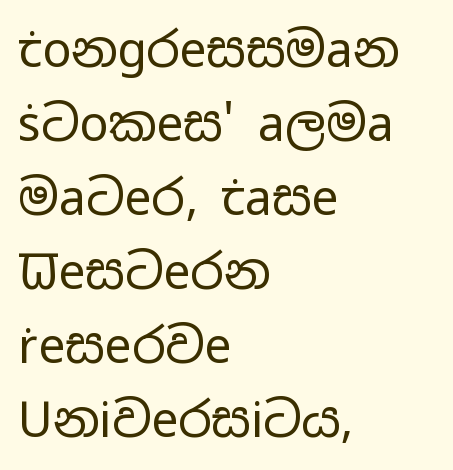
The image shows 48 px regular-weight, wide sans-serif type, upright; set left-aligned, normal line spacing (1.54x), normal letter spacing, not underlined; low stroke contrast and a medium x-height.
